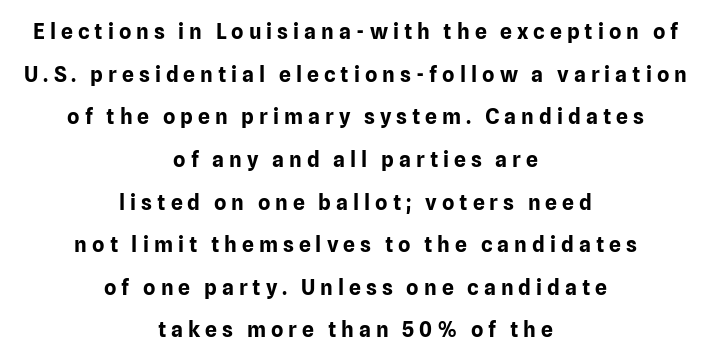
The image shows 21 px bold type, upright; set centered, loose line spacing (2.03x), unusually wide letter spacing (+0.24 em), not underlined.
